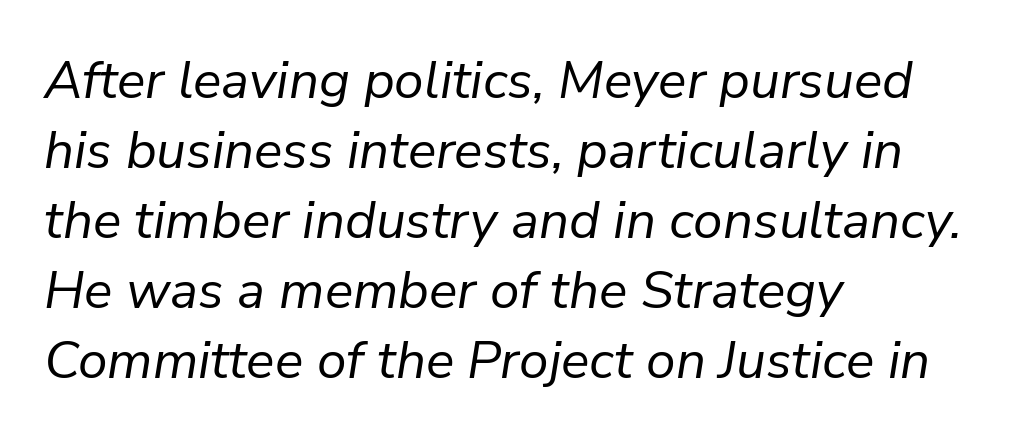
No letter is thick-stroked: the sample isn't bold. You could call the tracking neutral — neither tight nor loose. The designer left line spacing at the default. Any mark beneath the type? The region is blank. Do the characters align in a grid? No, the font is proportional. The text block is weighted toward the left margin, trailing off unevenly rightward.
